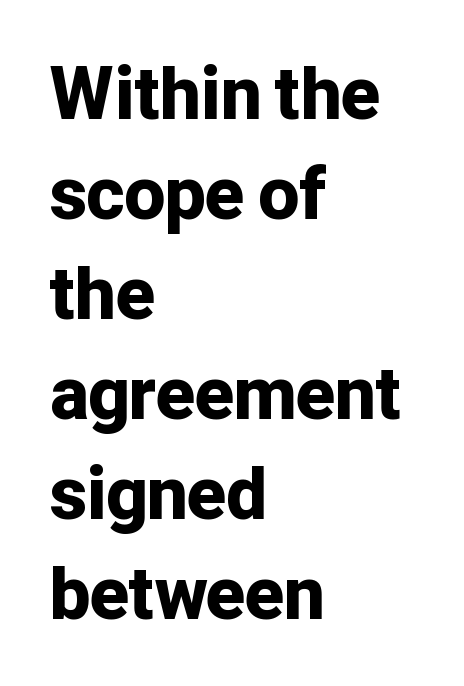
The image shows 72 px bold sans-serif type, upright; set left-aligned, normal line spacing (1.39x), normal letter spacing, not underlined; low stroke contrast and a medium x-height.
